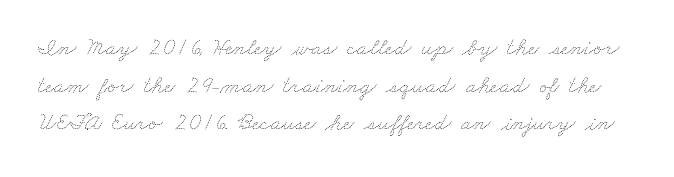
Q: Is the text bold? A: No.
Q: Is the text underlined? A: No.
Q: Is the spacing between letters normal or unusually wide? A: Normal.
Q: Is the spacing between lines tight, normal or loose? A: Normal.
